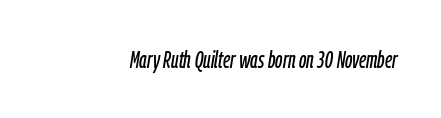
Q: Is the text italic (slanted)? A: Yes, it leans right by about 9 degrees.
Q: Is the text underlined? A: No.
Q: Is the spacing between letters normal or unusually wide? A: Normal.
